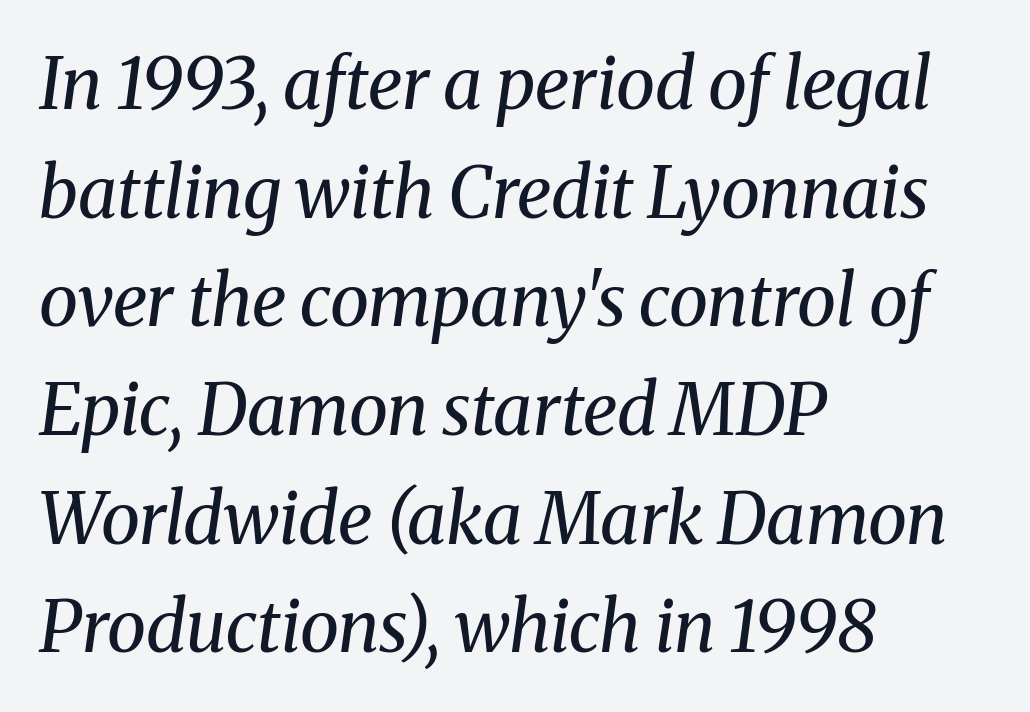
{"serif": "yes", "italic": "yes", "lean": "right", "slant_degrees": 8, "bold": "no", "weight": "regular", "width": "normal", "stroke_contrast": "medium", "x_height": "medium", "monospaced": "no", "underline": "no", "align": "left", "line_spacing": "normal", "line_spacing_ratio": 1.53, "letter_spacing": "normal", "letter_spacing_em": 0.0, "glyph_px": 71}
